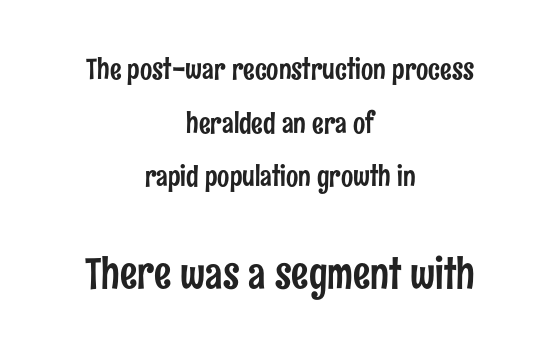
Top chunk: small. Bottom chunk: large. These lines were composed using upright roman letters. Character widths vary here, with narrow letters taking less room than wide ones. Is this a sans? Yes — the strokes have no serifs. Students, note that the glyphs here touch the page at normal intervals. Nobody drew a line under any word here.
